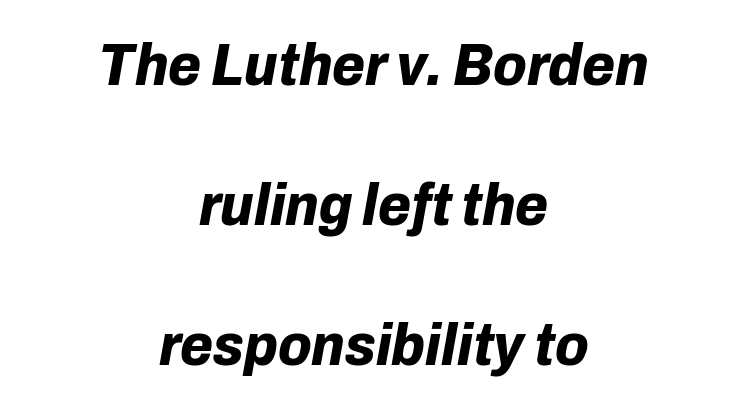
Plenty of ink on the page — the face is bold. Each letter keeps its own natural width here, so spacing adapts to shape. Honestly, the rows look like they've been pulled way apart. The typography opts for an oblique posture over an upright one.
